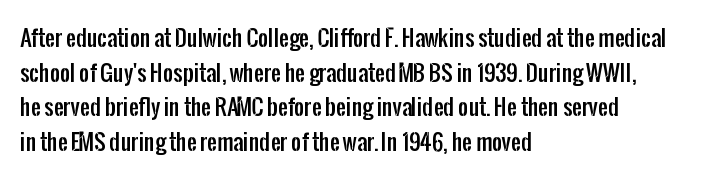
The setting favours the left margin, as ordinary paragraphs usually do. The letters stand straight up with perfectly vertical stems. Baseline-to-baseline distance is the conventional proportion of letter height. Beneath every word, the page is bare. Is the letter spacing exaggerated? No — it looks like the ordinary default.
